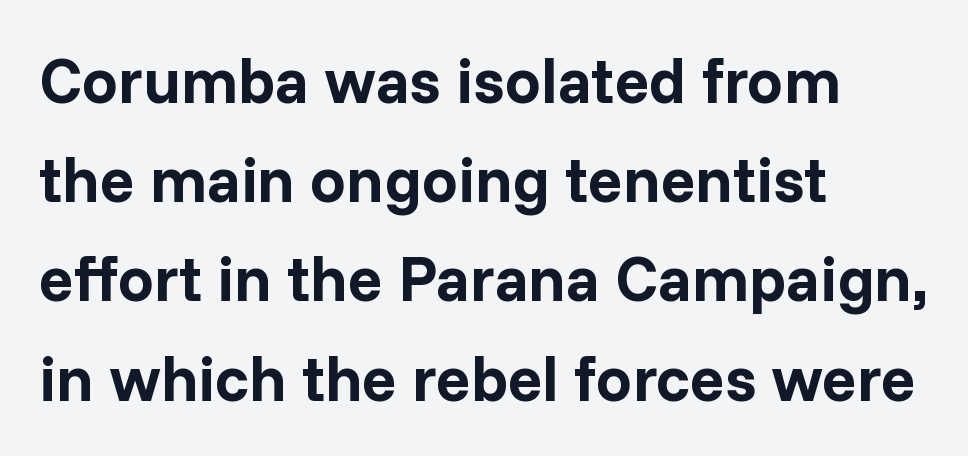
{"serif": "no", "italic": "no", "bold": "yes", "weight": "bold", "width": "normal", "stroke_contrast": "low", "x_height": "medium", "monospaced": "no", "underline": "no", "align": "left", "line_spacing": "normal", "line_spacing_ratio": 1.55, "letter_spacing": "normal", "letter_spacing_em": 0.0, "glyph_px": 64}
